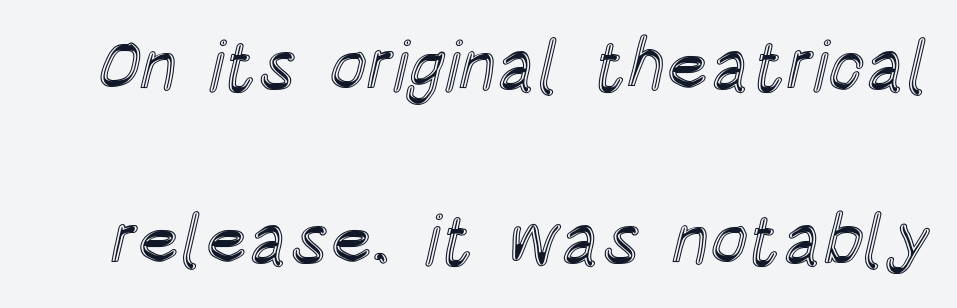
{"width": "condensed", "x_height": "large", "monospaced": "no", "underline": "no", "line_spacing": "loose", "line_spacing_ratio": 2.45, "letter_spacing": "normal", "letter_spacing_em": 0.0, "glyph_px": 71}
